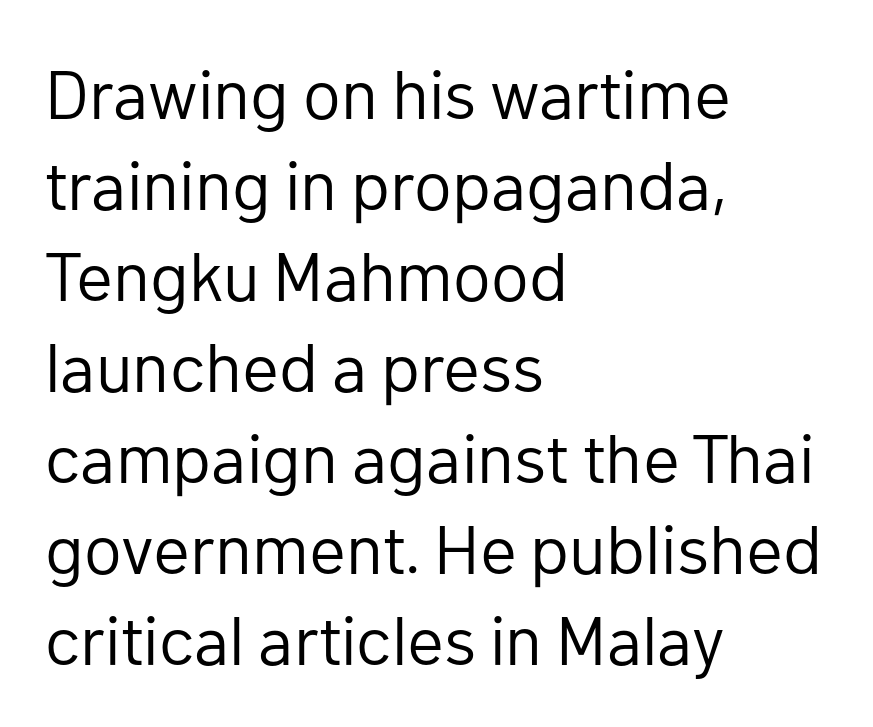
The image shows 69 px regular-weight sans-serif type, upright; set left-aligned, normal line spacing (1.32x), normal letter spacing, not underlined; low stroke contrast and a medium x-height.
